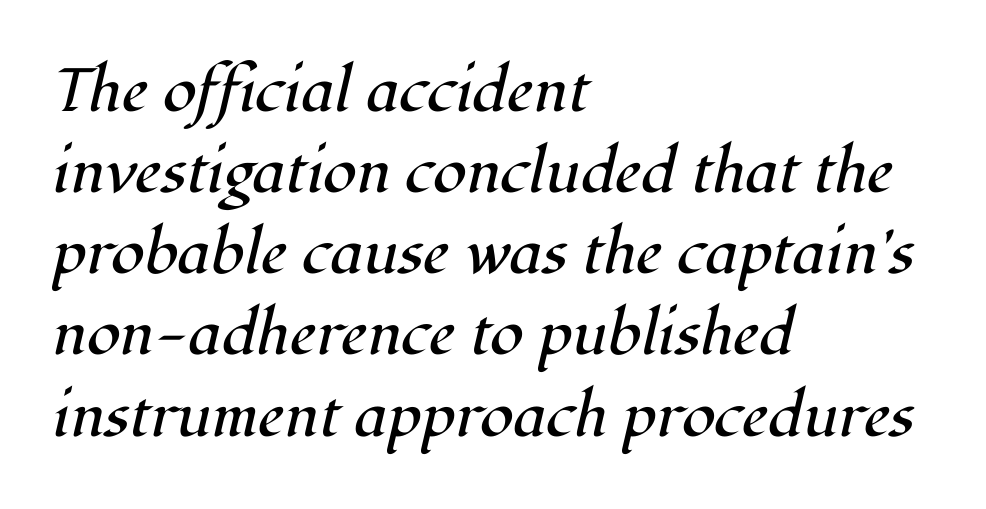
Q: Is the text bold? A: No.
Q: Is the text italic (slanted)? A: Yes, it leans right by about 12 degrees.
Q: Is the typeface a serif or a sans-serif typeface? A: Serif.
Q: Is the text underlined? A: No.
Q: How is the paragraph aligned? A: Left-aligned.
Q: Is the spacing between letters normal or unusually wide? A: Normal.
Q: Is the spacing between lines tight, normal or loose? A: Normal.
Q: Width (condensed, normal, or wide)? A: Normal.
Q: Stroke contrast? A: High.
Q: x-height? A: Medium.
Q: Monospaced? A: No.
